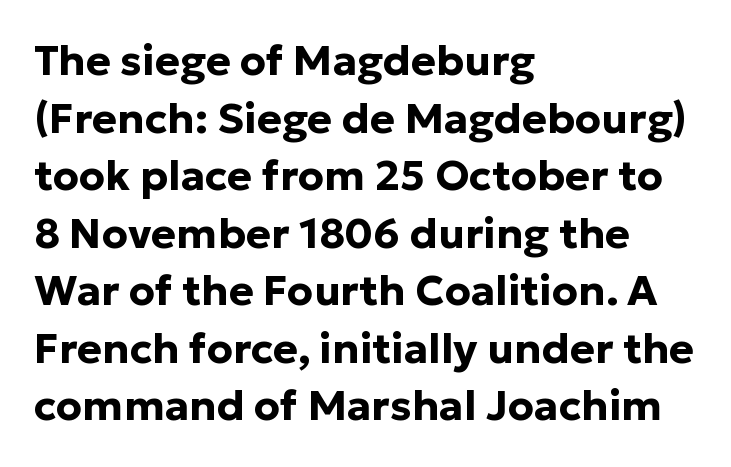
Q: Is the text bold? A: Yes.
Q: Is the text italic (slanted)? A: No, it is upright.
Q: Is the typeface a serif or a sans-serif typeface? A: Sans-serif.
Q: Is the text underlined? A: No.
Q: How is the paragraph aligned? A: Left-aligned.
Q: Is the spacing between letters normal or unusually wide? A: Normal.
Q: Is the spacing between lines tight, normal or loose? A: Normal.
Q: Width (condensed, normal, or wide)? A: Normal.
Q: Stroke contrast? A: Low.
Q: x-height? A: Medium.
Q: Monospaced? A: No.
